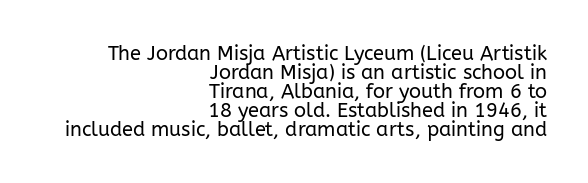
Q: Is the text bold? A: No.
Q: Is the text italic (slanted)? A: No, it is upright.
Q: Is the text underlined? A: No.
Q: How is the paragraph aligned? A: Right-aligned.
Q: Is the spacing between letters normal or unusually wide? A: Normal.
Q: Is the spacing between lines tight, normal or loose? A: Tight.
